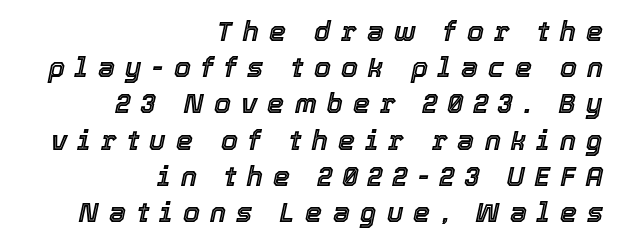
Underlining? Definitely not there. The text block is weighted toward the right margin, trailing off unevenly leftward. Words appear elongated and porous because spacing is wide. Regarding leading, the lines here are spaced in the standard way. If you drew a line through each stem, it would be angled.
